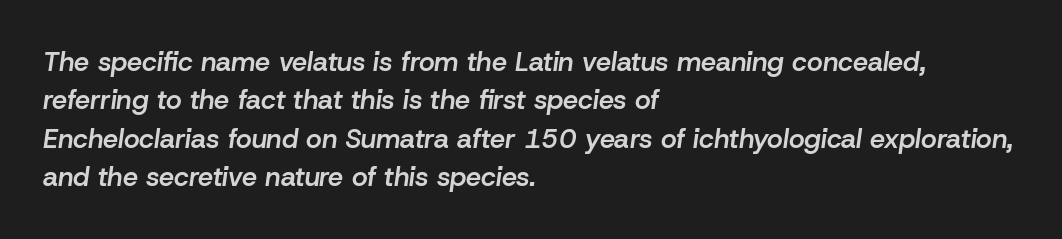
{"italic": "yes", "lean": "right", "slant_degrees": 8, "bold": "semi", "underline": "no", "align": "left", "line_spacing": "normal", "line_spacing_ratio": 1.42, "letter_spacing": "normal", "letter_spacing_em": 0.0, "glyph_px": 27}
